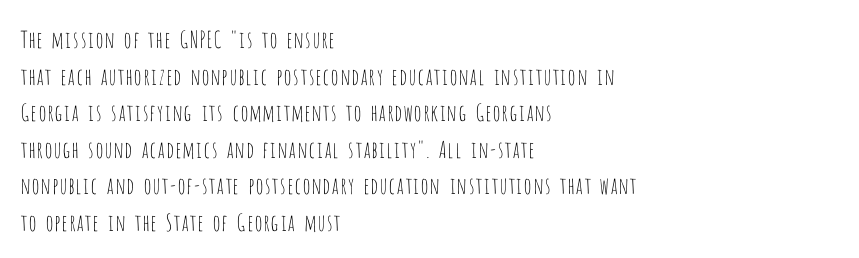
The image shows 23 px text type, upright; set left-aligned, normal line spacing (1.59x), normal letter spacing, not underlined.
